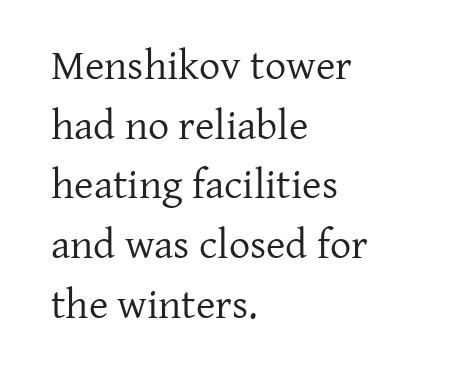
The image shows 42 px regular-weight serif type, upright; set left-aligned, normal line spacing (1.42x), normal letter spacing, not underlined; low stroke contrast and a medium x-height.
